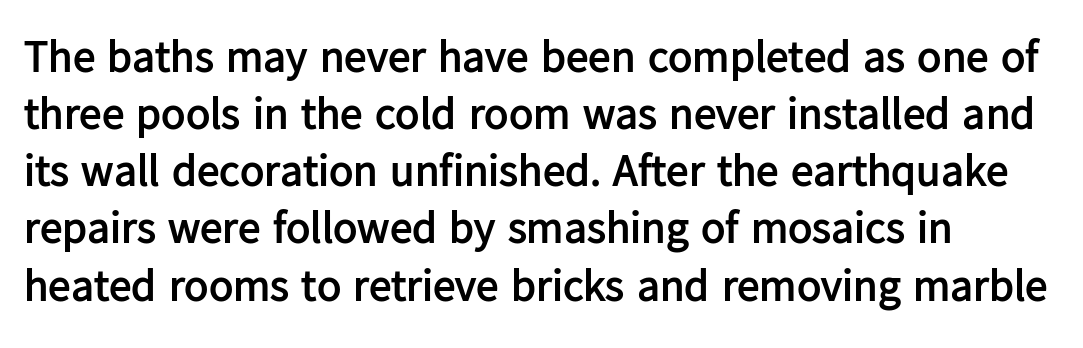
Tracking value appears to be zero — textbook default spacing. You could not count columns in this text — the font is proportionally spaced. The passage shown is not underscored anywhere. This sample is left-justified, so line endings fall wherever the words run out. How would I describe the line gaps? Plain and ordinary. Bold? Absolutely — the strokes are thick and heavy.
